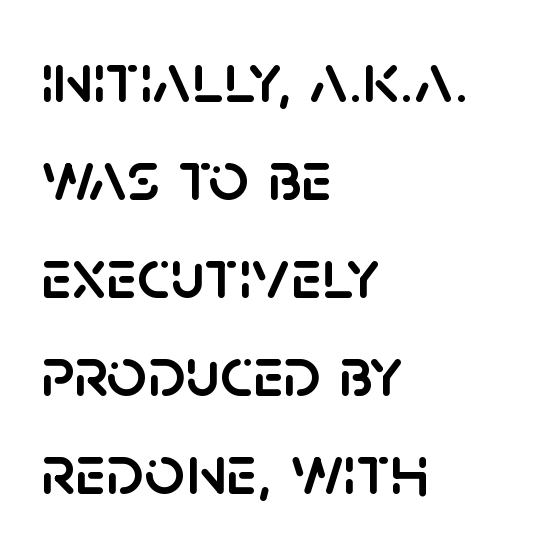
The foot of each line stays bare and open. These lines sit exactly where default settings would place them. Nope, no serifs anywhere on these letters. Ordinary non-slanted type is in use.
